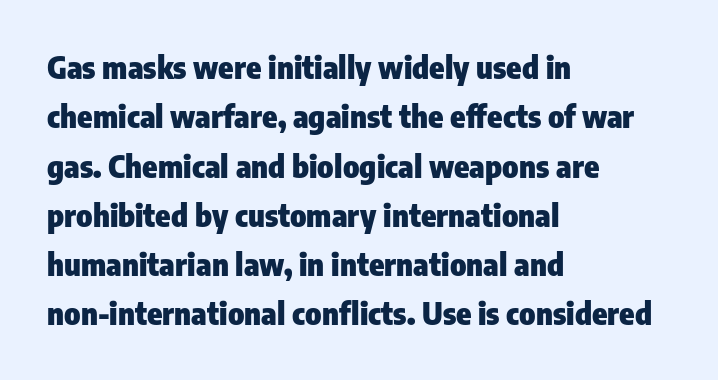
Typographically, this falls in the sans-serif category. Anything drawn beneath the words? Only blank space. The rows are spaced the way most documents space them. The ragged edge is on the right, which tells us the setting is flush left. Words appear dense and cohesive because spacing is normal. Emphasis by weight is at full strength: bold.
